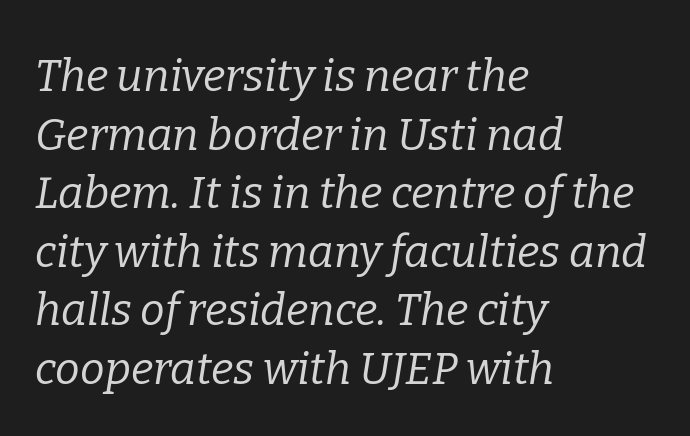
{"serif": "yes", "italic": "yes", "lean": "right", "slant_degrees": 9, "bold": "no", "weight": "regular", "width": "normal", "stroke_contrast": "low", "x_height": "medium", "monospaced": "no", "underline": "no", "align": "left", "line_spacing": "normal", "line_spacing_ratio": 1.33, "letter_spacing": "normal", "letter_spacing_em": 0.0, "glyph_px": 44}
